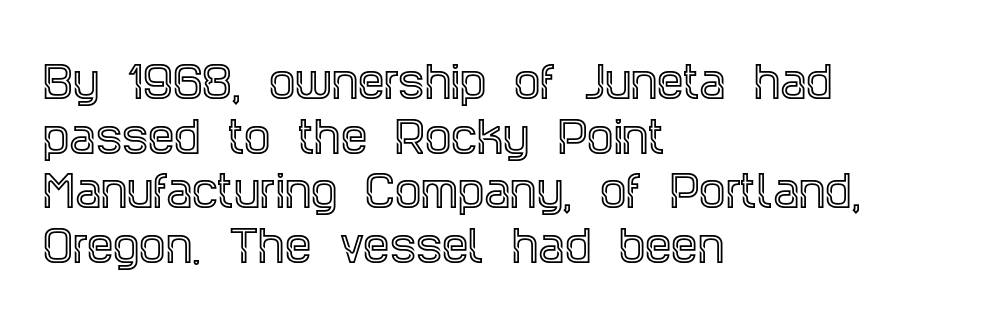
Q: Is the text italic (slanted)? A: No, it is upright.
Q: Is the typeface a serif or a sans-serif typeface? A: Serif.
Q: Is the text underlined? A: No.
Q: How is the paragraph aligned? A: Left-aligned.
Q: Is the spacing between letters normal or unusually wide? A: Normal.
Q: Is the spacing between lines tight, normal or loose? A: Normal.
Q: Width (condensed, normal, or wide)? A: Condensed.
Q: x-height? A: Large.
Q: Monospaced? A: No.
